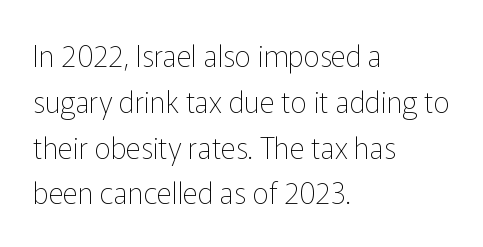
Q: Is the text bold? A: No.
Q: Is the text italic (slanted)? A: No, it is upright.
Q: Is the typeface a serif or a sans-serif typeface? A: Sans-serif.
Q: Is the text underlined? A: No.
Q: How is the paragraph aligned? A: Left-aligned.
Q: Is the spacing between letters normal or unusually wide? A: Normal.
Q: Is the spacing between lines tight, normal or loose? A: Normal.
Q: Width (condensed, normal, or wide)? A: Normal.
Q: Stroke contrast? A: Low.
Q: x-height? A: Medium.
Q: Monospaced? A: No.
